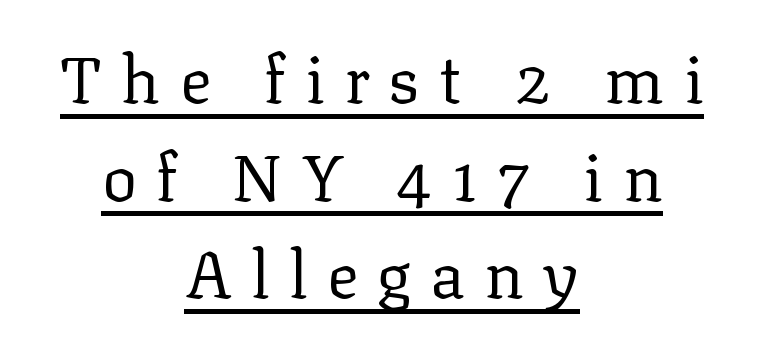
{"serif": "yes", "italic": "no", "bold": "no", "weight": "regular", "width": "normal", "stroke_contrast": "low", "x_height": "medium", "monospaced": "no", "underline": "yes", "align": "center", "line_spacing": "normal", "line_spacing_ratio": 1.48, "letter_spacing": "wide", "letter_spacing_em": 0.29, "glyph_px": 66}
